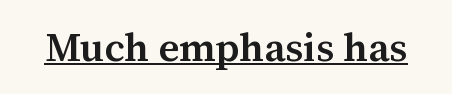
A typesetter would call this proportional, since set widths differ per character. The face used here is a semibold: visibly heavier than regular, lighter than bold. Does the type have serifs? Yes, each stem ends in a small foot. The letters stand upright; this is a roman face. Nothing unusual about the tracking: characters are spaced as the font intends.
